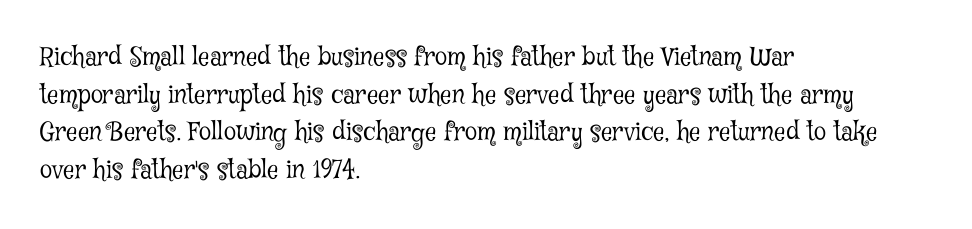
{"italic": "no", "bold": "no", "underline": "no", "align": "left", "line_spacing": "normal", "line_spacing_ratio": 1.51, "letter_spacing": "normal", "letter_spacing_em": 0.0, "glyph_px": 25}
